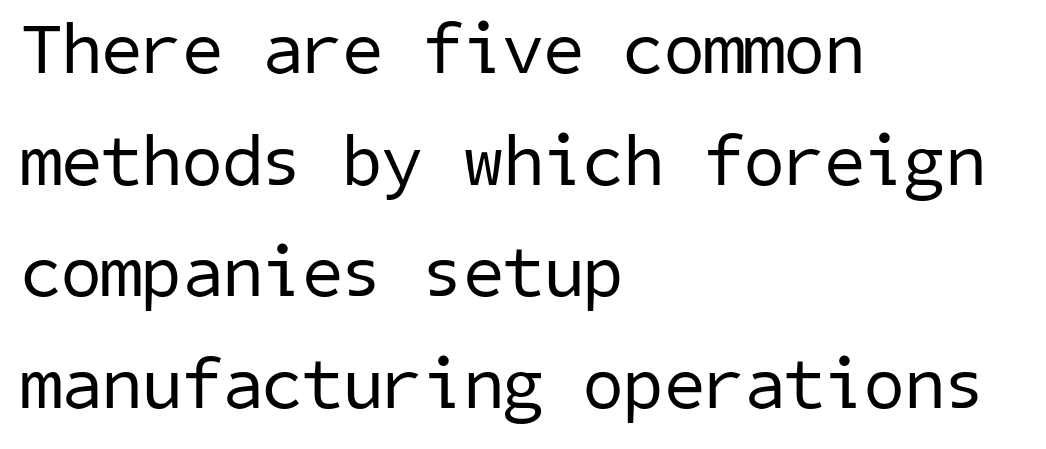
Q: Is the text bold? A: No.
Q: Is the typeface a serif or a sans-serif typeface? A: Sans-serif.
Q: Is the text underlined? A: No.
Q: How is the paragraph aligned? A: Left-aligned.
Q: Is the spacing between letters normal or unusually wide? A: Normal.
Q: Is the spacing between lines tight, normal or loose? A: Normal.
Q: Width (condensed, normal, or wide)? A: Normal.
Q: Stroke contrast? A: Low.
Q: x-height? A: Medium.
